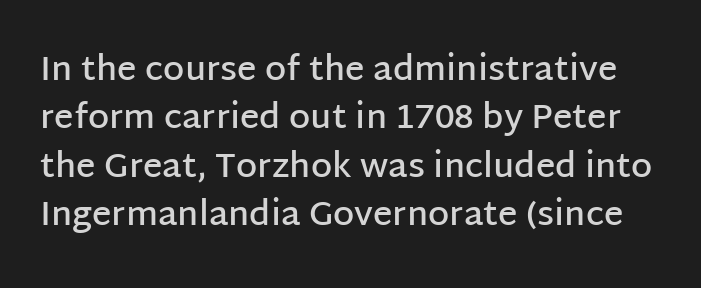
Q: Is the text bold? A: Semi-bold.
Q: Is the text italic (slanted)? A: No, it is upright.
Q: Is the typeface a serif or a sans-serif typeface? A: Sans-serif.
Q: Is the text underlined? A: No.
Q: Is the spacing between letters normal or unusually wide? A: Normal.
Q: Is the spacing between lines tight, normal or loose? A: Normal.
Q: Width (condensed, normal, or wide)? A: Normal.
Q: Stroke contrast? A: Low.
Q: x-height? A: Large.
Q: Monospaced? A: No.
